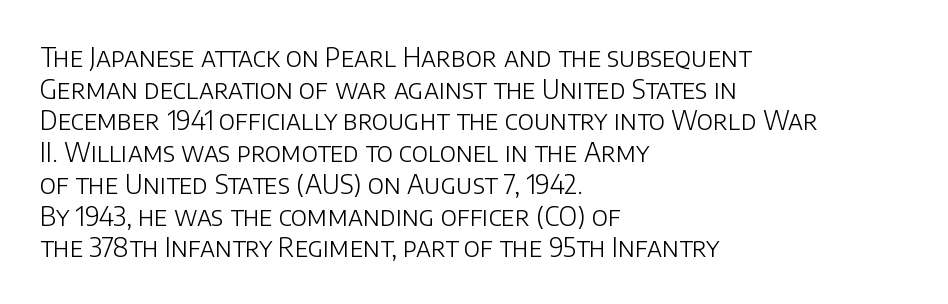
Q: Is the text bold? A: No.
Q: Is the text italic (slanted)? A: No, it is upright.
Q: Is the text underlined? A: No.
Q: How is the paragraph aligned? A: Left-aligned.
Q: Is the spacing between letters normal or unusually wide? A: Normal.
